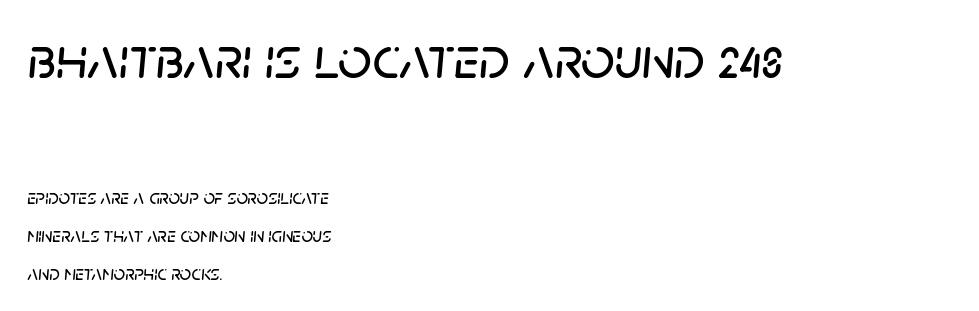
The image shows 59 px text type, italic (leaning right); set left-aligned, loose line spacing (1.9x), normal letter spacing, not underlined; the first (top) block is 2.95x larger; low stroke contrast and a large x-height.
